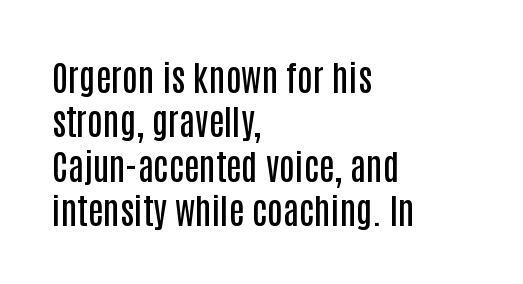
{"serif": "no", "italic": "no", "bold": "semi", "weight": "semibold", "width": "condensed", "stroke_contrast": "low", "x_height": "large", "monospaced": "no", "underline": "no", "align": "left", "line_spacing": "normal", "line_spacing_ratio": 1.27, "letter_spacing": "normal", "letter_spacing_em": 0.0, "glyph_px": 35}
